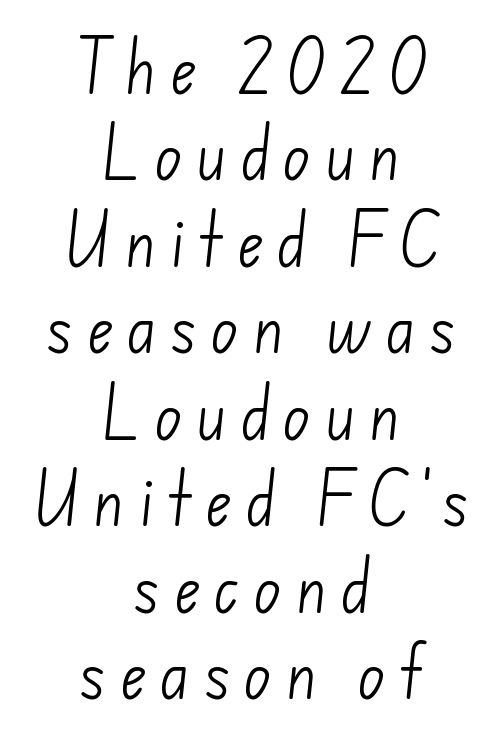
The image shows 58 px light sans-serif type; set centered, normal line spacing (1.49x), unusually wide letter spacing (+0.22 em), not underlined; low stroke contrast and a small x-height.
